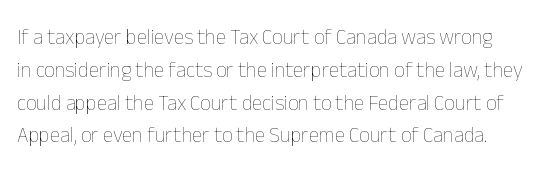
No italicization has been applied; the sample stays upright. Rows of type keep a routine distance in the vertical direction. Bare-footed words on every line. Tracking here is standard; glyphs follow each other at the usual distance. No extra ink here — the face is not bold.
